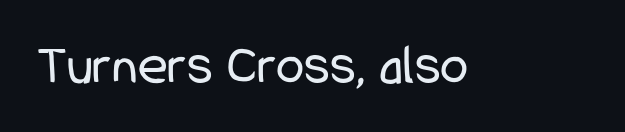
The image shows 57 px regular-weight, condensed sans-serif type, upright; set normal letter spacing, not underlined; low stroke contrast and a medium x-height.
